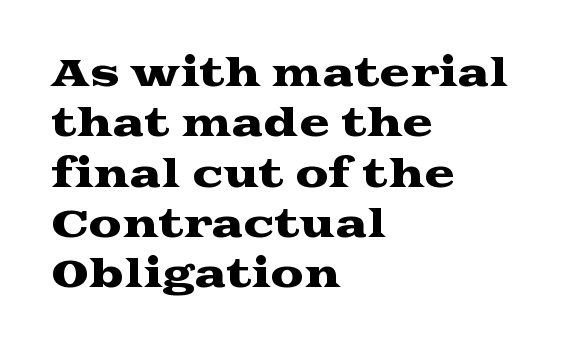
A bare baseline throughout the passage. A normal amount of white space separates one row of letters from the next. Is the block centered? No — it sits flush against the left margin. Think of a printed novel: that variable character pitch is what you see here.
